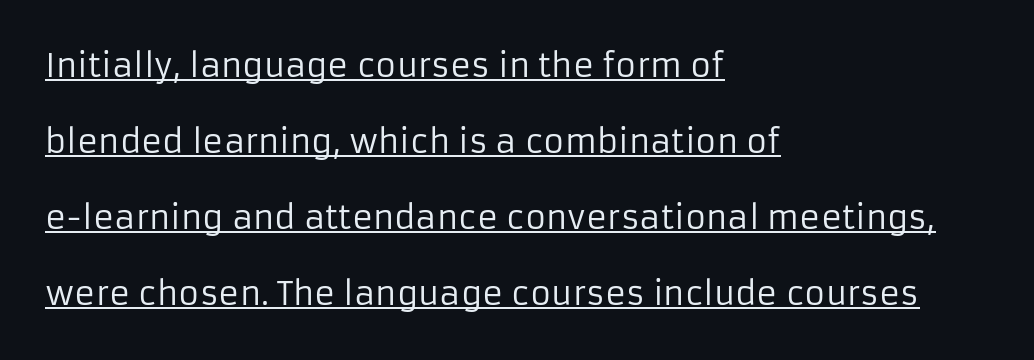
{"serif": "no", "italic": "no", "bold": "no", "weight": "regular", "width": "normal", "stroke_contrast": "low", "x_height": "medium", "monospaced": "no", "underline": "yes", "align": "left", "line_spacing": "loose", "line_spacing_ratio": 2.38, "letter_spacing": "normal", "letter_spacing_em": 0.0, "glyph_px": 32}
